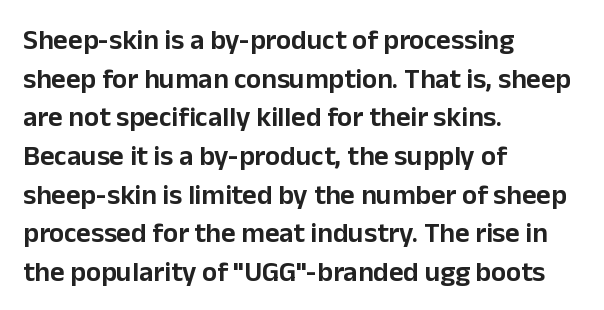
The image shows 28 px sans-serif type, upright; set left-aligned, normal line spacing (1.38x), normal letter spacing, not underlined; low stroke contrast and a medium x-height.
